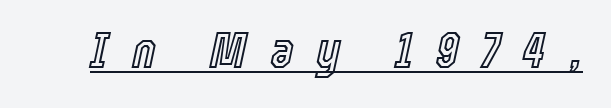
{"italic": "yes", "lean": "right", "slant_degrees": 12, "width": "condensed", "x_height": "medium", "monospaced": "no", "underline": "yes", "letter_spacing": "wide", "letter_spacing_em": 0.42, "glyph_px": 52}
